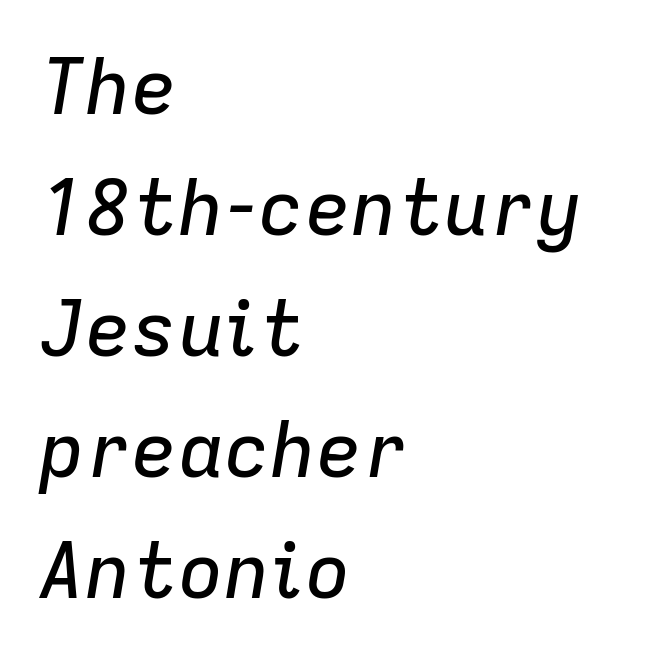
The image shows 77 px text type, italic (leaning right); set left-aligned, normal line spacing (1.57x), normal letter spacing, not underlined; low stroke contrast and a medium x-height.
